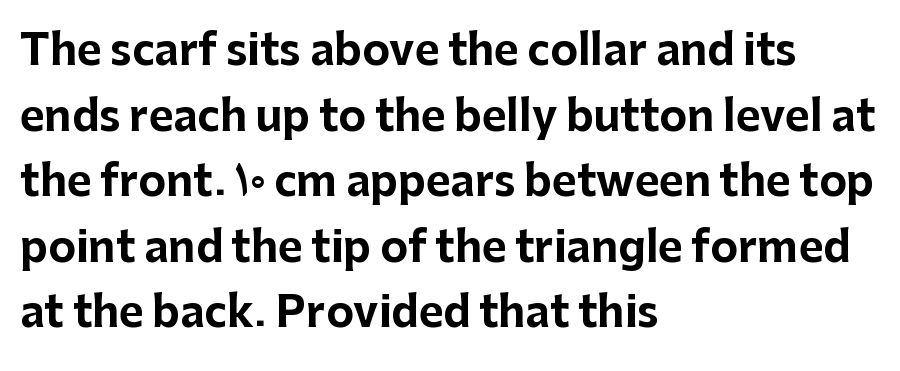
Nobody touched the tracking dial on this one. Which margin do the lines hug? The left one — the right edge is uneven. Examine the stroke ends and you'll find no serifs. These lines are rendered in a variable-pitch font.
